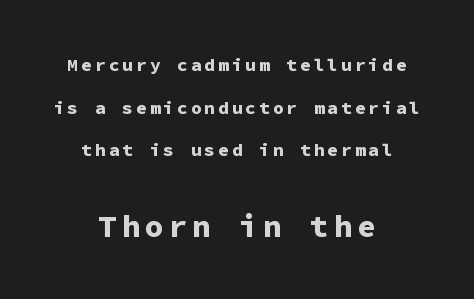
{"serif": "no", "italic": "no", "bold": "yes", "weight": "bold", "width": "normal", "stroke_contrast": "low", "x_height": "medium", "monospaced": "yes", "underline": "no", "align": "center", "line_spacing": "loose", "line_spacing_ratio": 2.37, "larger_block": "second", "size_ratio": 1.72, "glyph_px": 31}
